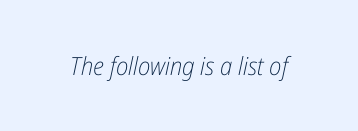
Q: Is the text bold? A: No.
Q: Is the text italic (slanted)? A: Yes, it leans right by about 12 degrees.
Q: Is the text underlined? A: No.
Q: Is the spacing between letters normal or unusually wide? A: Normal.
